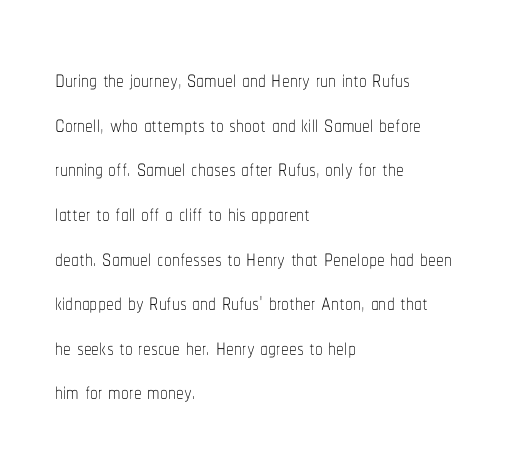
These lines are rendered in a variable-pitch font. Each word holds together tightly as a unit, with standard inter-letter gaps. Where is the straight margin? On the left. The cut favours lightness, reaching ordinary text weight at its darkest. Decoration check: the copy has no underline. Compared with typical paragraphs, the rows here are spaced about the same.
